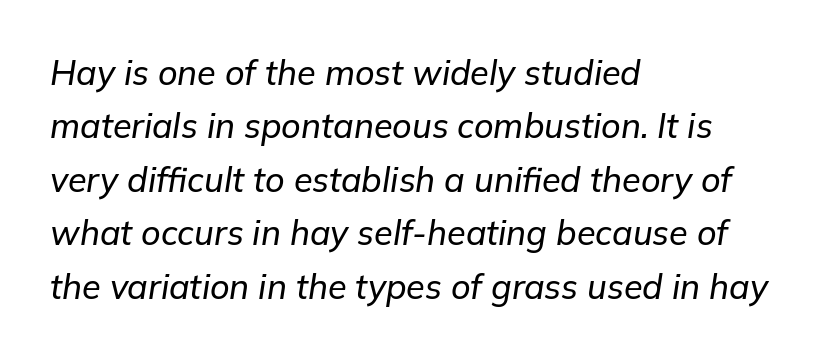
Q: Is the text italic (slanted)? A: Yes, it leans right by about 9 degrees.
Q: Is the text underlined? A: No.
Q: How is the paragraph aligned? A: Left-aligned.
Q: Is the spacing between letters normal or unusually wide? A: Normal.
Q: Is the spacing between lines tight, normal or loose? A: Normal.
Q: Width (condensed, normal, or wide)? A: Normal.
Q: Stroke contrast? A: Low.
Q: x-height? A: Medium.
Q: Monospaced? A: No.
